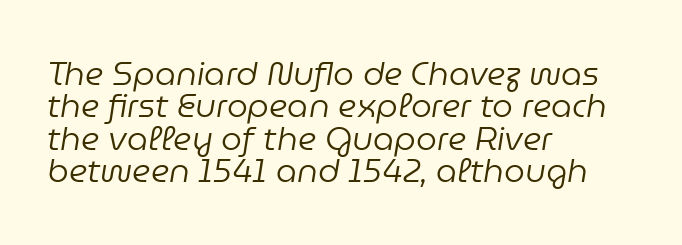
Q: Is the text bold? A: No.
Q: Is the text italic (slanted)? A: Yes, it leans right by about 9 degrees.
Q: Is the text underlined? A: No.
Q: How is the paragraph aligned? A: Left-aligned.
Q: Is the spacing between letters normal or unusually wide? A: Normal.
Q: Is the spacing between lines tight, normal or loose? A: Tight.
Q: Width (condensed, normal, or wide)? A: Normal.
Q: Stroke contrast? A: Low.
Q: x-height? A: Medium.
Q: Monospaced? A: No.
